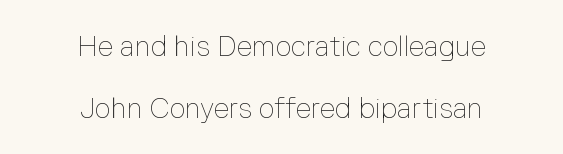
The image shows 28 px thin type, upright; set centered, loose line spacing (2.21x), normal letter spacing, not underlined; low stroke contrast and a medium x-height.
